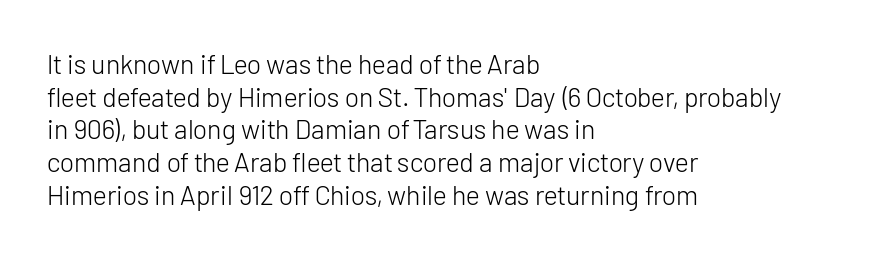
The image shows 27 px text type, upright; set left-aligned, line spacing 1.21x, normal letter spacing, not underlined.
